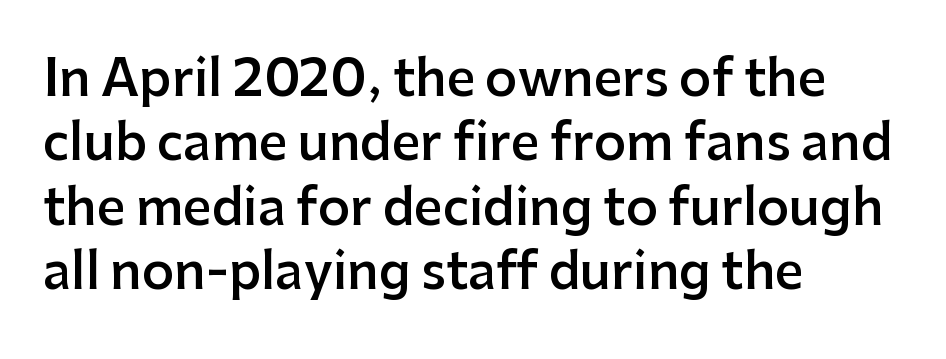
Q: Is the text bold? A: Semi-bold.
Q: Is the text italic (slanted)? A: No, it is upright.
Q: Is the typeface a serif or a sans-serif typeface? A: Sans-serif.
Q: Is the text underlined? A: No.
Q: How is the paragraph aligned? A: Left-aligned.
Q: Is the spacing between letters normal or unusually wide? A: Normal.
Q: Is the spacing between lines tight, normal or loose? A: Normal.
Q: Width (condensed, normal, or wide)? A: Normal.
Q: Stroke contrast? A: Low.
Q: x-height? A: Medium.
Q: Monospaced? A: No.
